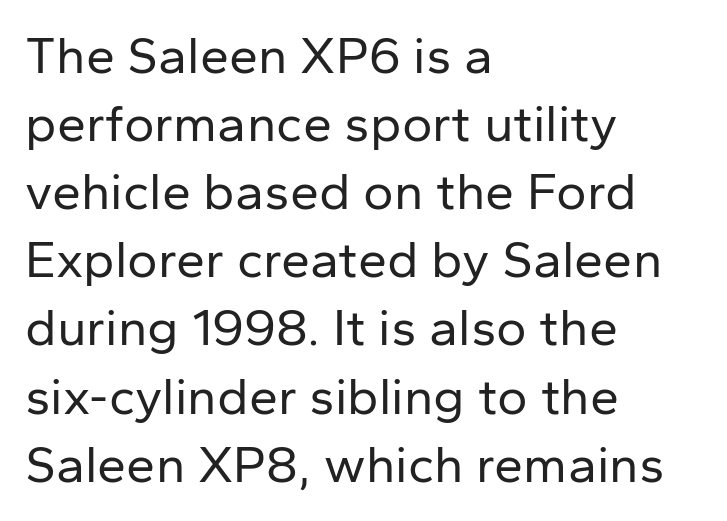
These lines stack with their left ends in a neat column. Students, note that the glyphs here touch the page at normal intervals. A bare baseline throughout the passage. Posture: straight, roman, zero tilt. The vertical gap from one line to the next is medium. The letters advance in unequal steps, a hallmark of proportional type.
